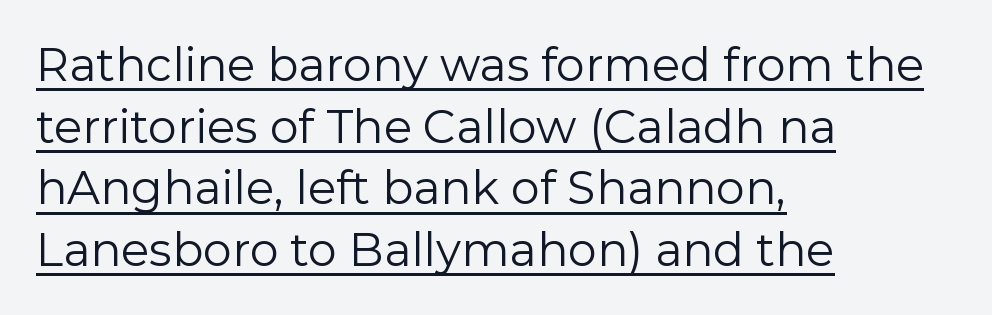
Q: Is the text bold? A: No.
Q: Is the text italic (slanted)? A: No, it is upright.
Q: Is the typeface a serif or a sans-serif typeface? A: Sans-serif.
Q: Is the text underlined? A: Yes.
Q: How is the paragraph aligned? A: Left-aligned.
Q: Is the spacing between letters normal or unusually wide? A: Normal.
Q: Is the spacing between lines tight, normal or loose? A: Normal.
Q: Width (condensed, normal, or wide)? A: Normal.
Q: Stroke contrast? A: Low.
Q: x-height? A: Medium.
Q: Monospaced? A: No.
